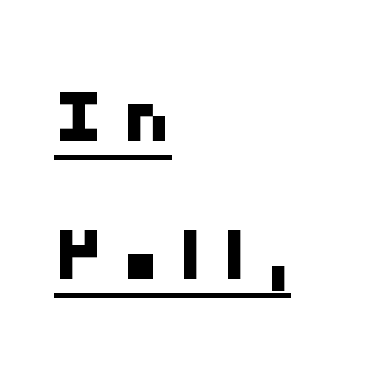
Q: Is the typeface a serif or a sans-serif typeface? A: Sans-serif.
Q: Is the text underlined? A: Yes.
Q: How is the paragraph aligned? A: Left-aligned.
Q: Is the spacing between letters normal or unusually wide? A: Unusually wide.
Q: Width (condensed, normal, or wide)? A: Normal.
Q: Stroke contrast? A: Low.
Q: x-height? A: Medium.
